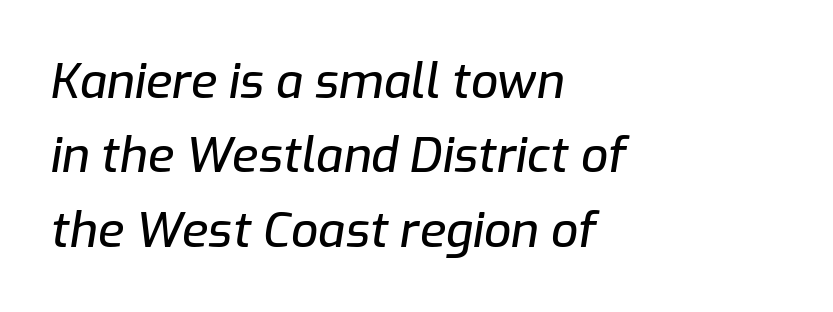
Lines of text with bare space underneath. There's an unmistakable incline to the writing here. Inter-character spacing is left at the font's built-in metrics. Character widths vary here, with narrow letters taking less room than wide ones. Where is the straight margin? On the left.
